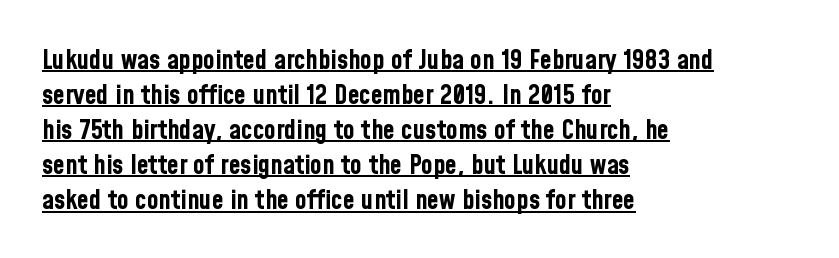
The image shows 27 px bold type, upright; set left-aligned, normal line spacing (1.3x), normal letter spacing, underlined.
